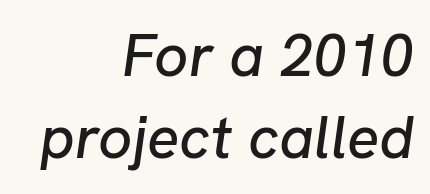
Q: Is the text italic (slanted)? A: Yes, it leans right by about 8 degrees.
Q: Is the text underlined? A: No.
Q: How is the paragraph aligned? A: Right-aligned.
Q: Is the spacing between letters normal or unusually wide? A: Normal.
Q: Is the spacing between lines tight, normal or loose? A: Normal.
Q: Width (condensed, normal, or wide)? A: Normal.
Q: Stroke contrast? A: Low.
Q: x-height? A: Medium.
Q: Monospaced? A: No.
